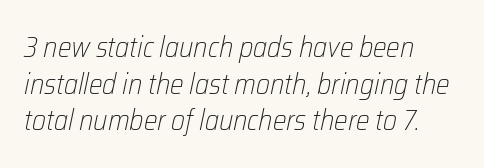
Q: Is the text bold? A: No.
Q: Is the text italic (slanted)? A: Yes, it leans right by about 12 degrees.
Q: Is the text underlined? A: No.
Q: How is the paragraph aligned? A: Left-aligned.
Q: Is the spacing between letters normal or unusually wide? A: Normal.
Q: Is the spacing between lines tight, normal or loose? A: Normal.
Q: Width (condensed, normal, or wide)? A: Condensed.
Q: Stroke contrast? A: Low.
Q: x-height? A: Medium.
Q: Monospaced? A: No.
